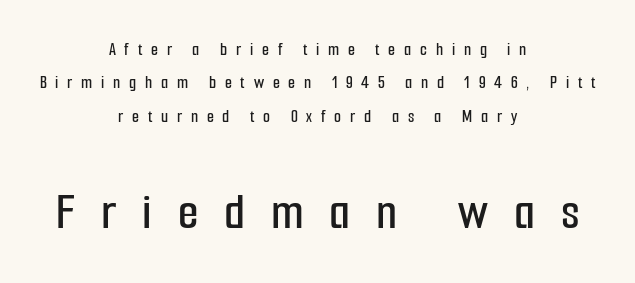
{"serif": "no", "italic": "no", "width": "condensed", "stroke_contrast": "low", "x_height": "medium", "monospaced": "no", "underline": "no", "align": "center", "line_spacing_ratio": 1.85, "letter_spacing": "wide", "letter_spacing_em": 0.49, "larger_block": "second", "size_ratio": 2.94, "glyph_px": 53}
